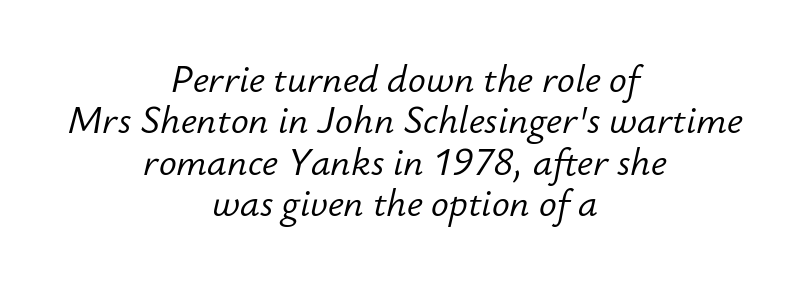
{"italic": "yes", "lean": "right", "slant_degrees": 12, "bold": "no", "weight": "light", "width": "normal", "stroke_contrast": "low", "x_height": "small", "monospaced": "no", "underline": "no", "align": "center", "line_spacing": "tight", "line_spacing_ratio": 1.12, "letter_spacing": "normal", "letter_spacing_em": 0.0, "glyph_px": 37}
